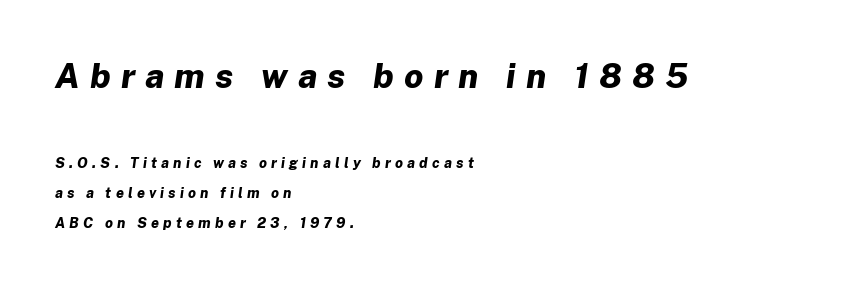
{"italic": "yes", "lean": "right", "slant_degrees": 8, "bold": "yes", "weight": "bold", "width": "normal", "stroke_contrast": "low", "x_height": "medium", "monospaced": "no", "underline": "no", "align": "left", "line_spacing": "loose", "line_spacing_ratio": 2.12, "letter_spacing": "wide", "letter_spacing_em": 0.3, "larger_block": "first", "size_ratio": 2.43, "glyph_px": 34}
